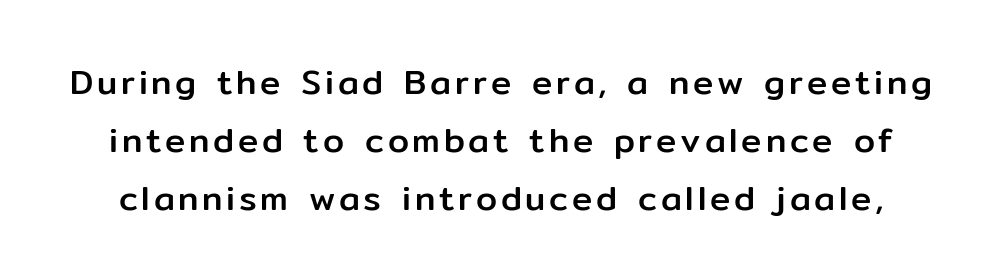
Q: Is the text italic (slanted)? A: No, it is upright.
Q: Is the typeface a serif or a sans-serif typeface? A: Sans-serif.
Q: Is the text underlined? A: No.
Q: Is the spacing between lines tight, normal or loose? A: Normal.
Q: Width (condensed, normal, or wide)? A: Normal.
Q: Stroke contrast? A: Low.
Q: x-height? A: Medium.
Q: Monospaced? A: No.
